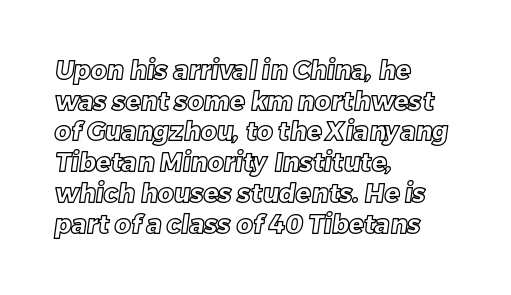
These lines keep a tight, regular rhythm from letter to letter. Only glyphs here, with clear space below each row. All the whitespace from short lines collects on the right.
